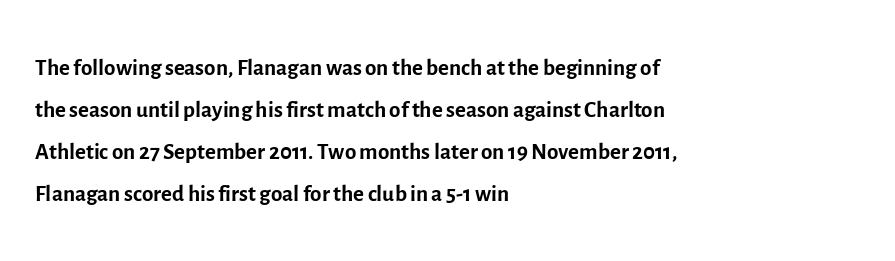
{"serif": "no", "italic": "no", "bold": "no", "weight": "regular", "width": "normal", "x_height": "medium", "monospaced": "no", "underline": "no", "align": "left", "line_spacing": "normal", "line_spacing_ratio": 1.27, "letter_spacing": "normal", "letter_spacing_em": 0.0, "glyph_px": 33}
